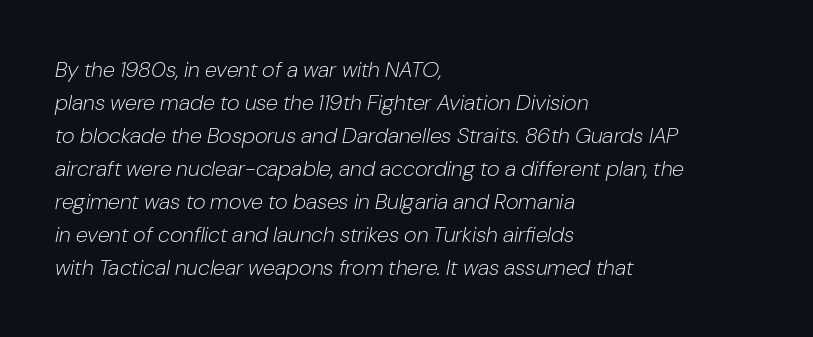
Q: Is the text bold? A: No.
Q: Is the text italic (slanted)? A: Yes, it leans right by about 10 degrees.
Q: Is the text underlined? A: No.
Q: How is the paragraph aligned? A: Left-aligned.
Q: Is the spacing between letters normal or unusually wide? A: Normal.
Q: Is the spacing between lines tight, normal or loose? A: Normal.
